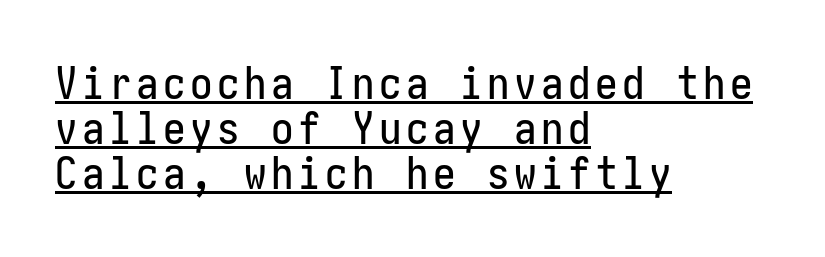
Italic: no, the glyphs are upright roman. Each line starts at the same left margin while the right side varies. Each new line begins almost immediately beneath the previous one. Underlining? Definitely there. Are there feet on the stems? There aren't — it's a sans.
